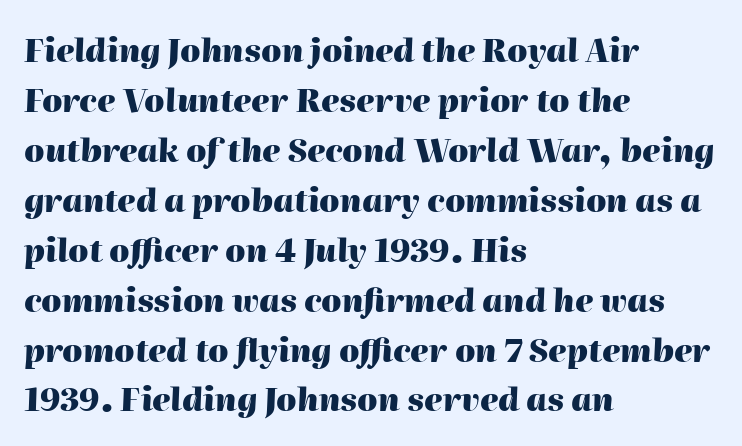
{"italic": "yes", "lean": "right", "slant_degrees": 2, "bold": "yes", "weight": "heavy", "width": "normal", "stroke_contrast": "high", "x_height": "medium", "monospaced": "no", "underline": "no", "align": "left", "line_spacing": "normal", "line_spacing_ratio": 1.56, "letter_spacing": "normal", "letter_spacing_em": 0.0, "glyph_px": 32}
